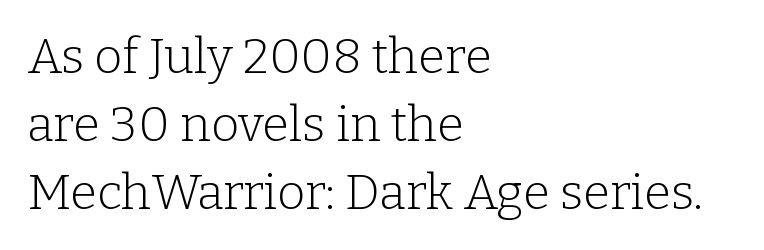
Tracking value appears to be zero — textbook default spacing. Each line starts at the same left margin while the right side varies. The passage shown is typed in a proportional face where columns would drift. A clean baseline with only descenders dipping below it. The cut favours lightness, reaching ordinary text weight at its darkest. Summary of vertical rhythm: regular, with standard interline spacing.
